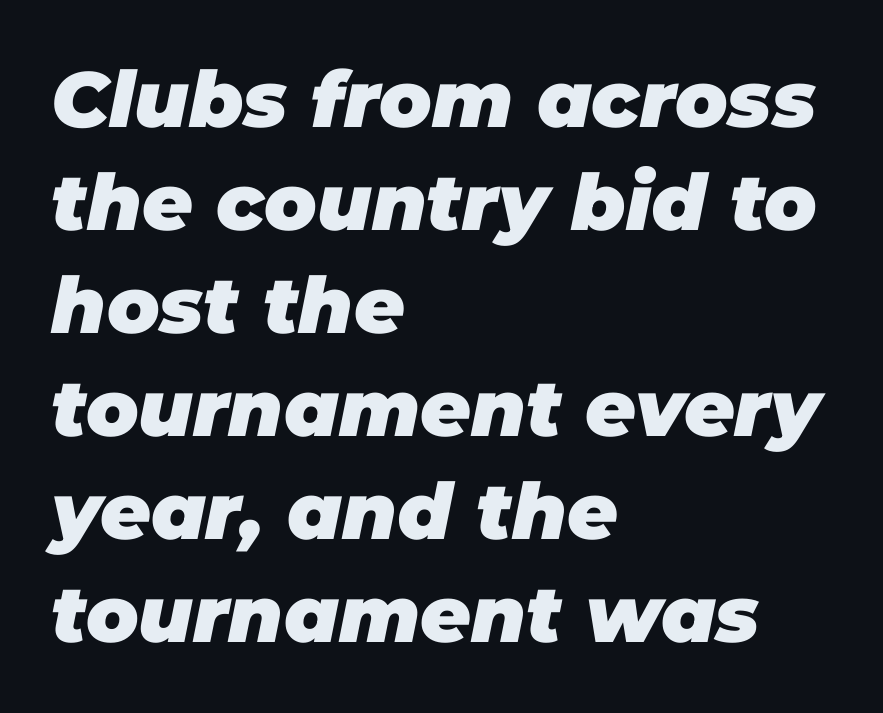
Visually the block forms a straight wall on the left and a jagged coastline on the right. Compared with an ordinary text face, these strokes are far heavier — a full bold. The rows are spaced the way most documents space them. Note the varied advance widths — an 'i' is clearly narrower than an 'm'. What stands out about the letter spacing? Nothing — it is the standard amount.
